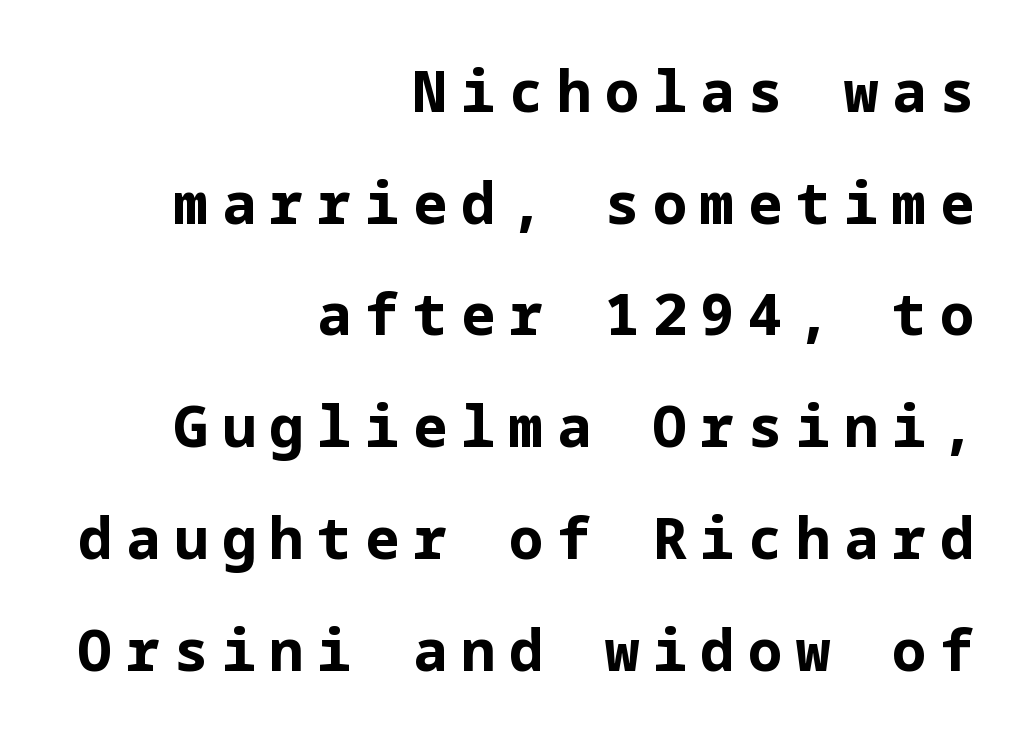
The image shows 57 px bold sans-serif type, upright; set right-aligned, loose line spacing (1.96x), unusually wide letter spacing (+0.24 em), not underlined; low stroke contrast and a medium x-height.
